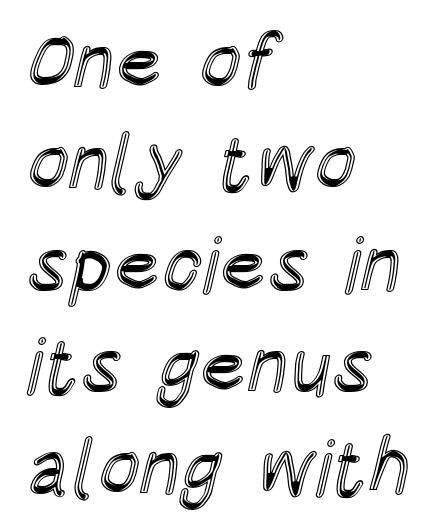
The image shows 78 px condensed type; set left-aligned, normal line spacing (1.3x), normal letter spacing, not underlined; a large x-height.
